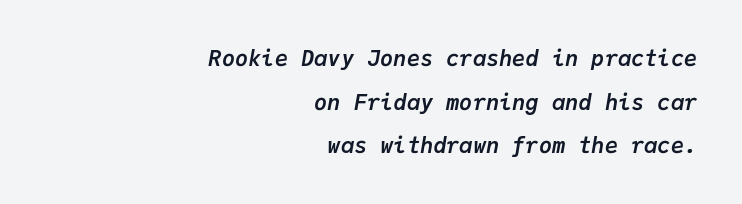
The image shows 22 px bold type, italic (leaning right); set right-aligned, loose line spacing (1.98x), normal letter spacing, not underlined.
